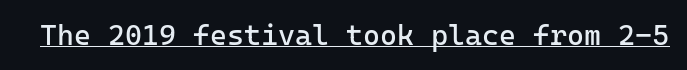
{"serif": "no", "italic": "no", "bold": "no", "weight": "regular", "width": "normal", "stroke_contrast": "low", "x_height": "medium", "monospaced": "yes", "underline": "yes", "letter_spacing": "normal", "letter_spacing_em": 0.0, "glyph_px": 29}
